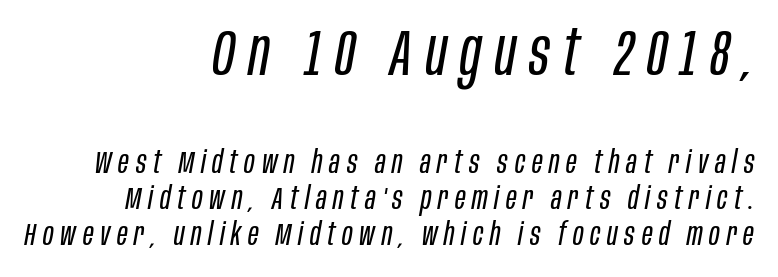
The image shows 64 px regular-weight, condensed type, italic (leaning right); set right-aligned, tight line spacing (1.12x), unusually wide letter spacing (+0.21 em), not underlined; the first (top) block is 2.0x larger; low stroke contrast and a large x-height.
